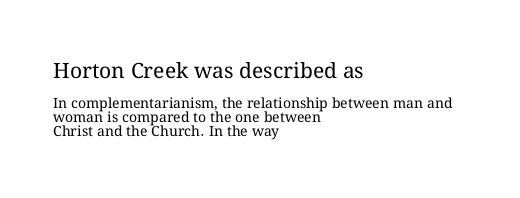
The image shows 21 px text type, upright; set left-aligned, tight line spacing (1.0x), normal letter spacing, not underlined; the first (top) block is 1.5x larger.
